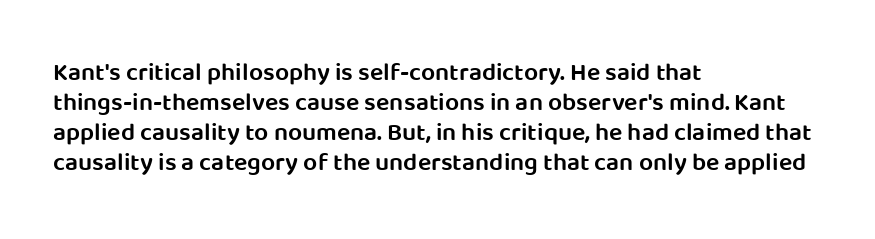
The image shows 25 px text type, upright; set left-aligned, line spacing 1.2x, normal letter spacing, not underlined.
